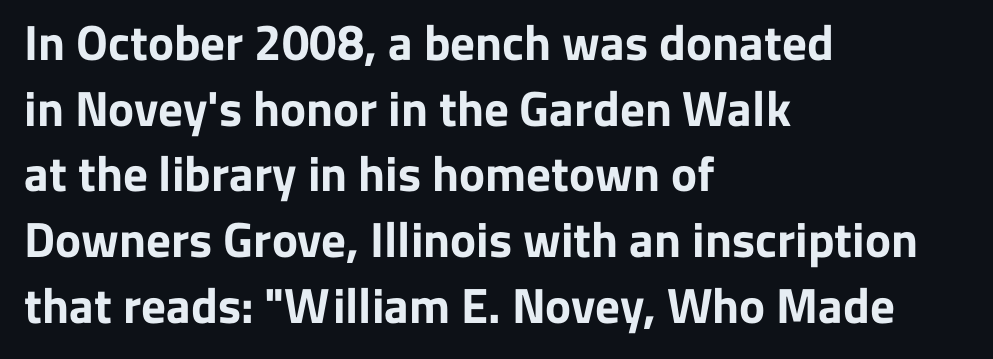
Q: Is the text bold? A: Yes.
Q: Is the text italic (slanted)? A: No, it is upright.
Q: Is the typeface a serif or a sans-serif typeface? A: Sans-serif.
Q: Is the text underlined? A: No.
Q: How is the paragraph aligned? A: Left-aligned.
Q: Is the spacing between letters normal or unusually wide? A: Normal.
Q: Is the spacing between lines tight, normal or loose? A: Normal.
Q: Width (condensed, normal, or wide)? A: Normal.
Q: Stroke contrast? A: Low.
Q: x-height? A: Medium.
Q: Monospaced? A: No.
